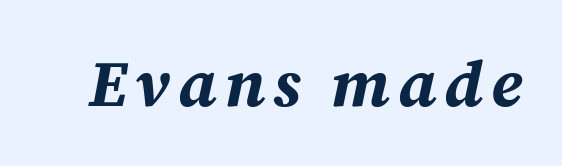
Q: Is the text bold? A: Yes.
Q: Is the text italic (slanted)? A: Yes, it leans right by about 12 degrees.
Q: Is the text underlined? A: No.
Q: Width (condensed, normal, or wide)? A: Normal.
Q: Stroke contrast? A: Medium.
Q: x-height? A: Medium.
Q: Monospaced? A: No.
